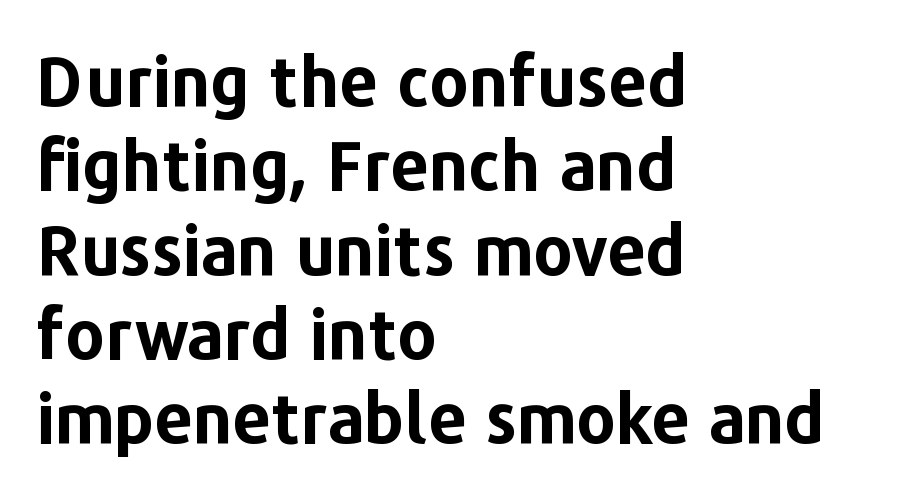
The image shows 68 px bold sans-serif type, upright; set left-aligned, line spacing 1.24x, normal letter spacing, not underlined; low stroke contrast and a medium x-height.
